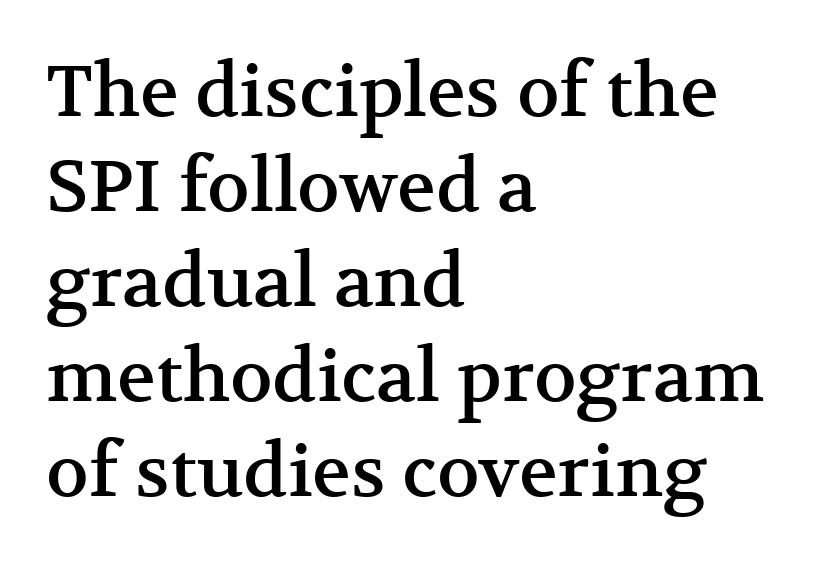
The image shows 72 px serif type, upright; set left-aligned, normal line spacing (1.32x), normal letter spacing, not underlined; medium stroke contrast and a medium x-height.
